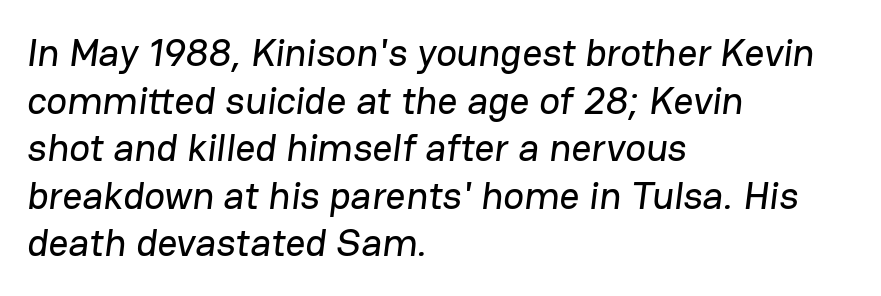
The image shows 39 px sans-serif type; set left-aligned, line spacing 1.22x, normal letter spacing, not underlined; low stroke contrast and a medium x-height.
